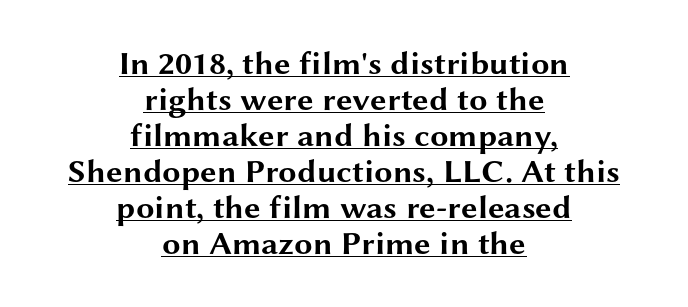
The image shows 33 px bold, wide sans-serif type, upright; set centered, tight line spacing (1.09x), normal letter spacing, underlined; medium stroke contrast and a medium x-height.
